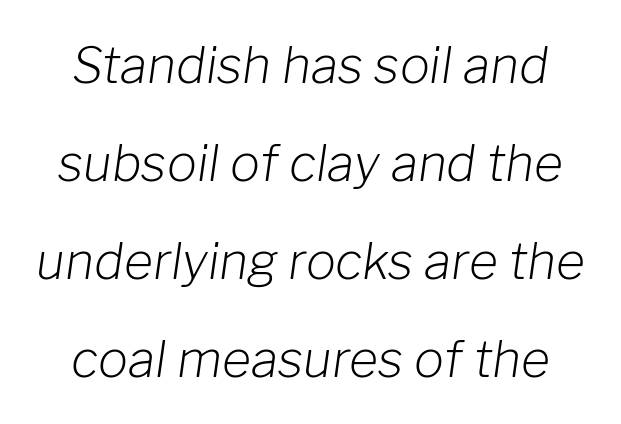
{"italic": "yes", "lean": "right", "slant_degrees": 8, "bold": "no", "weight": "light", "width": "normal", "stroke_contrast": "low", "x_height": "medium", "monospaced": "no", "underline": "no", "line_spacing": "loose", "line_spacing_ratio": 1.96, "letter_spacing": "normal", "letter_spacing_em": 0.0, "glyph_px": 50}
